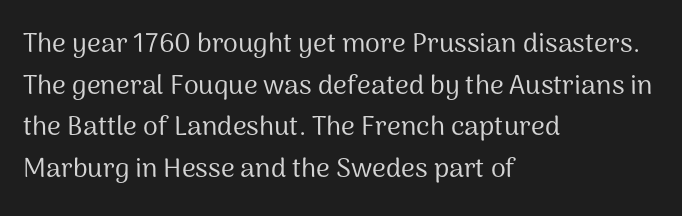
This sample uses an upright cut, with every glyph sitting square on the baseline. Lines of text with bare space underneath. The setting favours the left margin, as ordinary paragraphs usually do. Leading: standard. The typesetting does not lean heavy: it is not bold. You could call the tracking neutral — neither tight nor loose.
